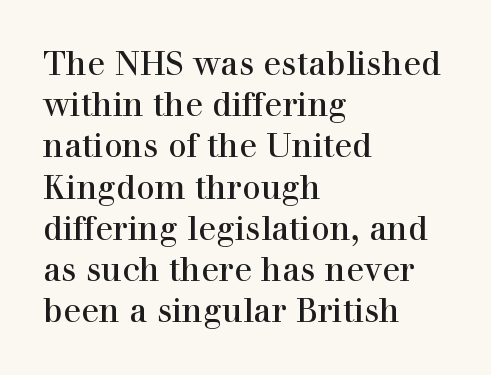
{"serif": "yes", "italic": "no", "bold": "no", "weight": "regular", "width": "normal", "stroke_contrast": "high", "x_height": "medium", "monospaced": "no", "underline": "no", "align": "left", "line_spacing": "normal", "line_spacing_ratio": 1.25, "letter_spacing": "normal", "letter_spacing_em": 0.0, "glyph_px": 33}
